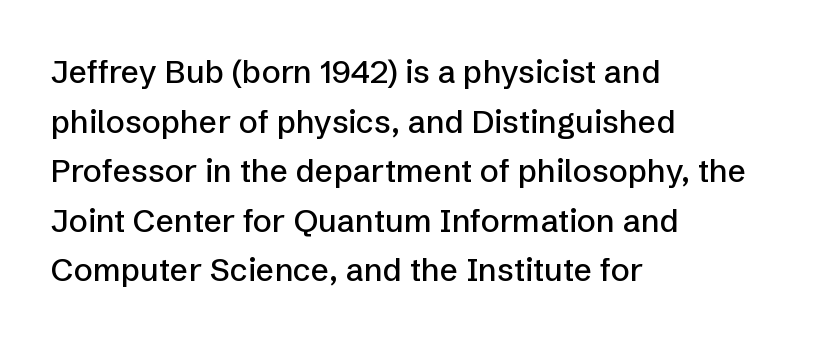
Q: Is the text italic (slanted)? A: No, it is upright.
Q: Is the typeface a serif or a sans-serif typeface? A: Sans-serif.
Q: Is the text underlined? A: No.
Q: How is the paragraph aligned? A: Left-aligned.
Q: Is the spacing between letters normal or unusually wide? A: Normal.
Q: Is the spacing between lines tight, normal or loose? A: Normal.
Q: Width (condensed, normal, or wide)? A: Normal.
Q: Stroke contrast? A: Low.
Q: x-height? A: Medium.
Q: Monospaced? A: No.
